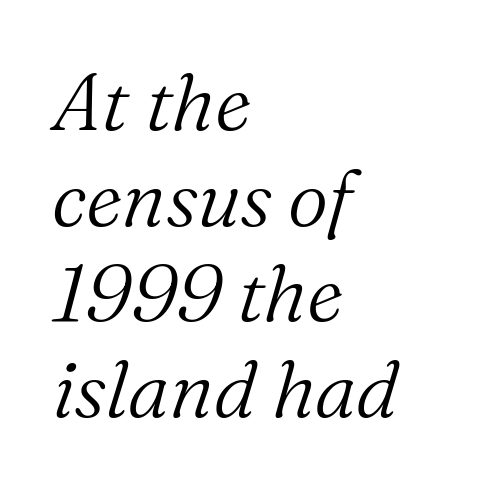
{"serif": "yes", "italic": "yes", "lean": "right", "slant_degrees": 16, "bold": "no", "weight": "light", "width": "normal", "stroke_contrast": "medium", "x_height": "medium", "monospaced": "no", "underline": "no", "align": "left", "line_spacing_ratio": 1.21, "letter_spacing": "normal", "letter_spacing_em": 0.0, "glyph_px": 79}
